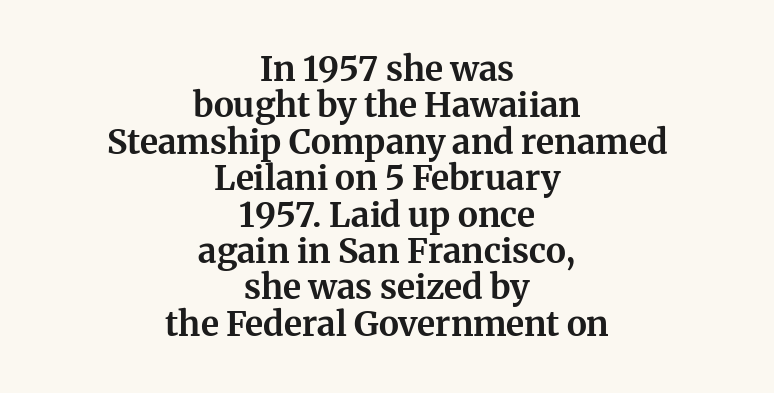
The image shows 34 px bold serif type, upright; set centered, tight line spacing (1.07x), normal letter spacing, not underlined; medium stroke contrast and a medium x-height.
